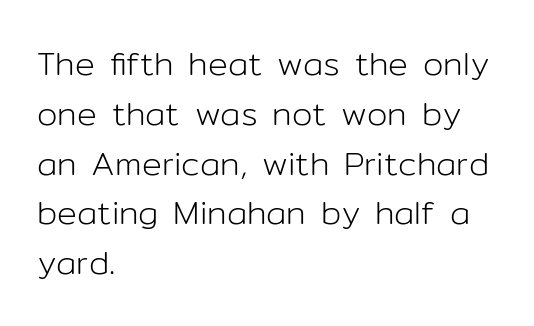
The image shows 33 px light sans-serif type, upright; set left-aligned, normal line spacing (1.51x), normal letter spacing, not underlined; low stroke contrast and a medium x-height.
